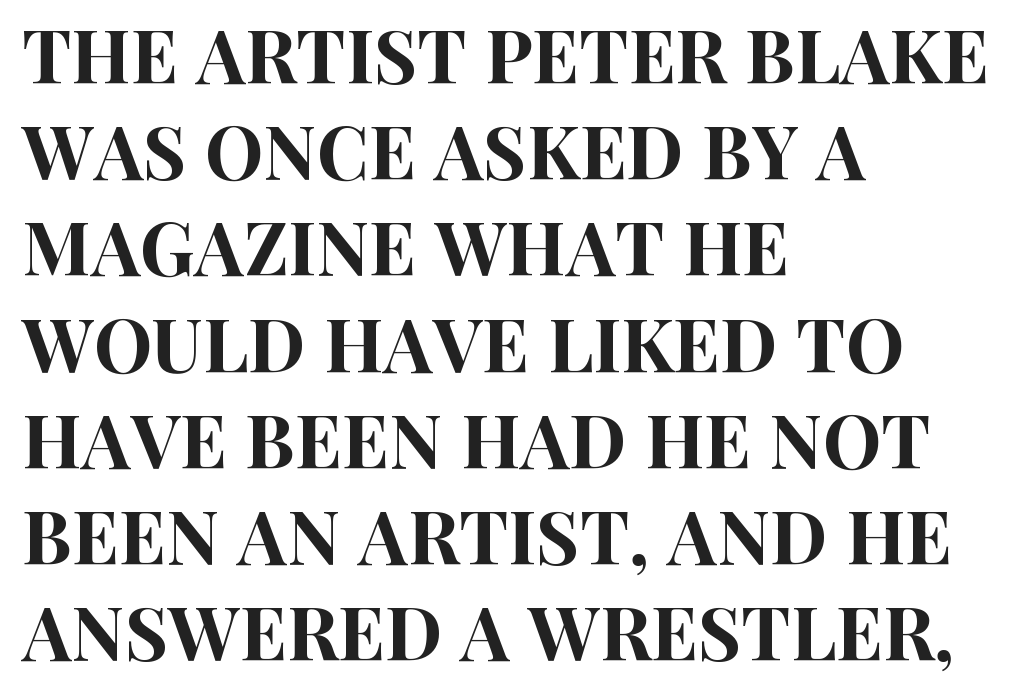
The image shows 74 px condensed sans-serif type, upright; set left-aligned, normal line spacing (1.3x), normal letter spacing, not underlined; high stroke contrast and a large x-height.
